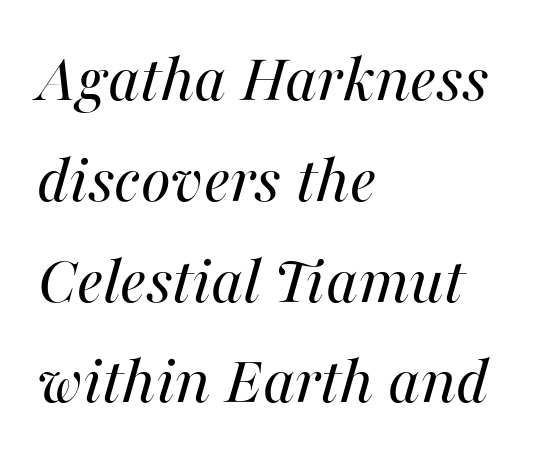
The image shows 71 px regular-weight type, italic (leaning right); set left-aligned, normal line spacing (1.42x), normal letter spacing, not underlined; medium stroke contrast and a medium x-height.
